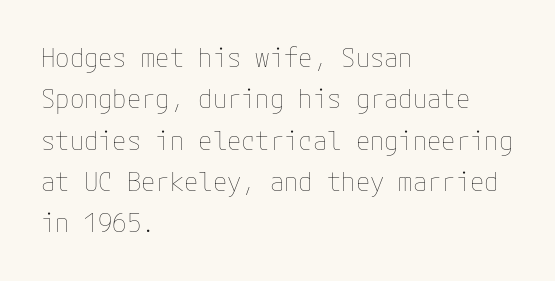
{"italic": "no", "bold": "no", "underline": "no", "align": "left", "line_spacing": "normal", "line_spacing_ratio": 1.59, "letter_spacing": "normal", "letter_spacing_em": 0.0, "glyph_px": 26}
